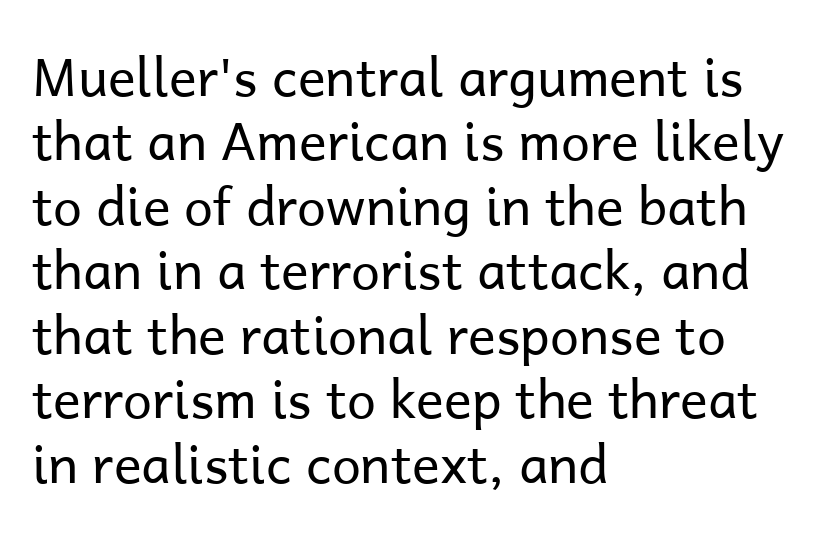
Q: Is the text bold? A: No.
Q: Is the text italic (slanted)? A: No, it is upright.
Q: Is the typeface a serif or a sans-serif typeface? A: Sans-serif.
Q: Is the text underlined? A: No.
Q: How is the paragraph aligned? A: Left-aligned.
Q: Is the spacing between letters normal or unusually wide? A: Normal.
Q: Width (condensed, normal, or wide)? A: Normal.
Q: Stroke contrast? A: Low.
Q: x-height? A: Medium.
Q: Monospaced? A: No.
